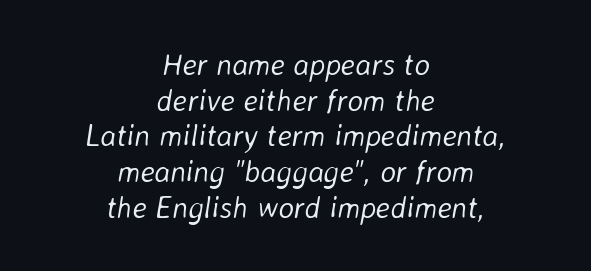
The image shows 30 px light type, italic (leaning right); set centered, line spacing 1.19x, normal letter spacing, not underlined; low stroke contrast and a medium x-height.
